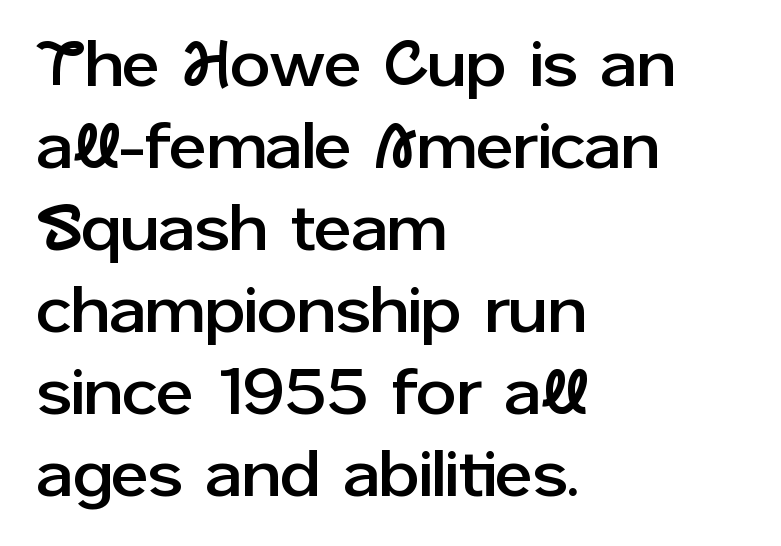
Q: Is the text italic (slanted)? A: No, it is upright.
Q: Is the typeface a serif or a sans-serif typeface? A: Sans-serif.
Q: Is the text underlined? A: No.
Q: How is the paragraph aligned? A: Left-aligned.
Q: Is the spacing between letters normal or unusually wide? A: Normal.
Q: Is the spacing between lines tight, normal or loose? A: Normal.
Q: Width (condensed, normal, or wide)? A: Normal.
Q: Stroke contrast? A: Low.
Q: x-height? A: Medium.
Q: Monospaced? A: No.
